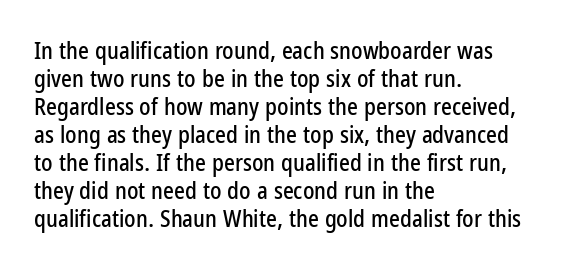
{"italic": "no", "underline": "no", "align": "left", "line_spacing_ratio": 1.22, "letter_spacing": "normal", "letter_spacing_em": 0.0, "glyph_px": 23}
